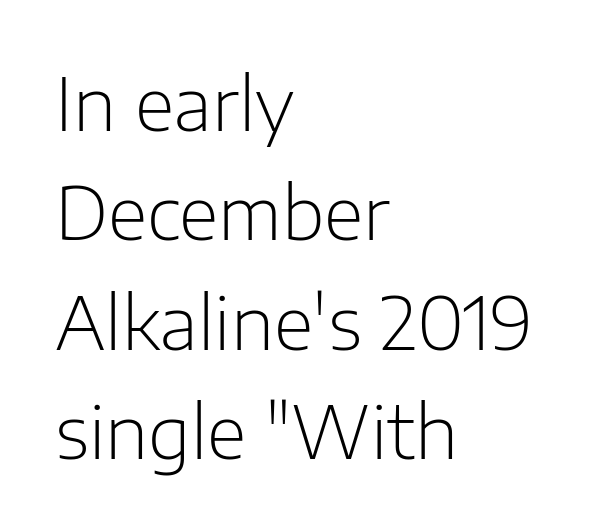
{"serif": "no", "italic": "no", "bold": "no", "weight": "light", "width": "normal", "stroke_contrast": "low", "x_height": "medium", "monospaced": "no", "underline": "no", "align": "left", "line_spacing": "normal", "line_spacing_ratio": 1.5, "letter_spacing": "normal", "letter_spacing_em": 0.0, "glyph_px": 73}
